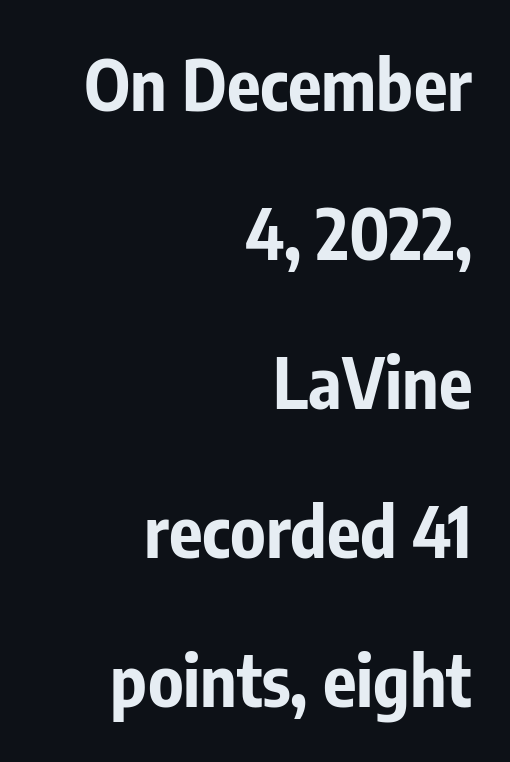
The image shows 70 px bold, condensed sans-serif type, upright; set right-aligned, loose line spacing (2.13x), normal letter spacing, not underlined; low stroke contrast and a medium x-height.
